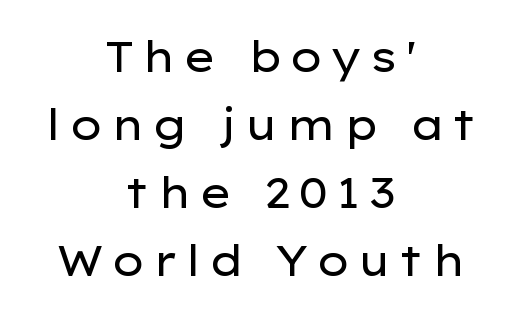
{"serif": "no", "italic": "no", "bold": "no", "weight": "regular", "width": "wide", "stroke_contrast": "low", "x_height": "medium", "monospaced": "no", "underline": "no", "align": "center", "line_spacing": "normal", "line_spacing_ratio": 1.62, "glyph_px": 42}
